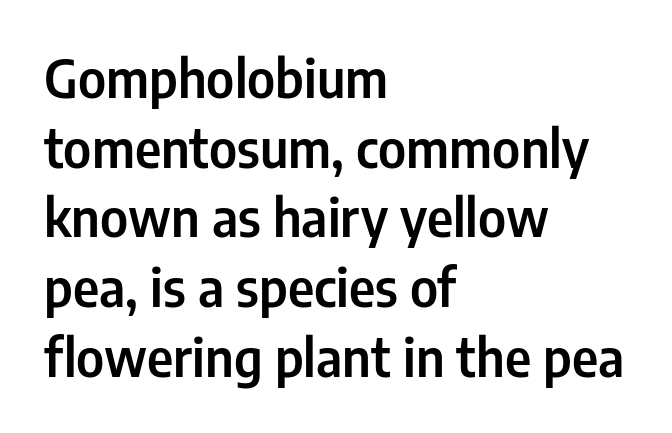
{"serif": "no", "italic": "no", "width": "condensed", "stroke_contrast": "low", "x_height": "medium", "monospaced": "no", "underline": "no", "align": "left", "line_spacing": "normal", "line_spacing_ratio": 1.34, "letter_spacing": "normal", "letter_spacing_em": 0.0, "glyph_px": 52}
